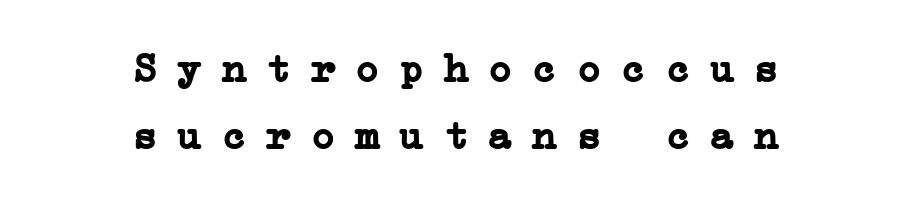
Q: Is the text bold? A: Yes.
Q: Is the text italic (slanted)? A: No, it is upright.
Q: Is the typeface a serif or a sans-serif typeface? A: Serif.
Q: Is the text underlined? A: No.
Q: How is the paragraph aligned? A: Centered.
Q: Is the spacing between letters normal or unusually wide? A: Unusually wide.
Q: Is the spacing between lines tight, normal or loose? A: Normal.
Q: Width (condensed, normal, or wide)? A: Normal.
Q: Stroke contrast? A: Low.
Q: x-height? A: Medium.
